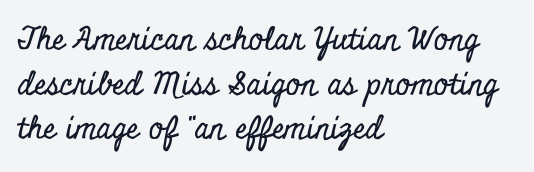
{"serif": "yes", "width": "condensed", "stroke_contrast": "low", "x_height": "small", "monospaced": "no", "underline": "no", "align": "left", "line_spacing": "normal", "line_spacing_ratio": 1.44, "letter_spacing": "normal", "letter_spacing_em": 0.0, "glyph_px": 31}
